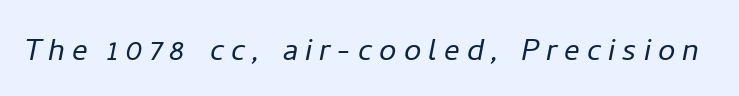
{"italic": "yes", "lean": "right", "slant_degrees": 11, "bold": "no", "weight": "light", "width": "normal", "stroke_contrast": "low", "x_height": "medium", "monospaced": "no", "underline": "no", "glyph_px": 39}
